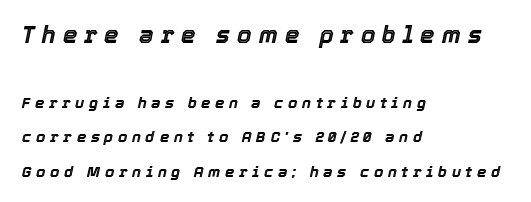
Q: Is the text italic (slanted)? A: Yes, it leans right by about 12 degrees.
Q: Is the text underlined? A: No.
Q: How is the paragraph aligned? A: Left-aligned.
Q: Is the spacing between letters normal or unusually wide? A: Unusually wide.
Q: Is the spacing between lines tight, normal or loose? A: Loose.
Q: Which block of text is set in a larger size, the first (top) or the second (bottom)? A: The first (top) one.
